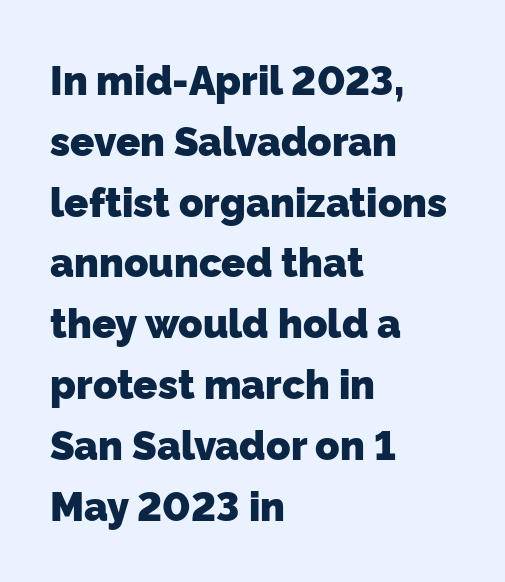
The image shows 40 px heavy sans-serif type; set left-aligned, normal line spacing (1.52x), normal letter spacing, not underlined; low stroke contrast and a medium x-height.
